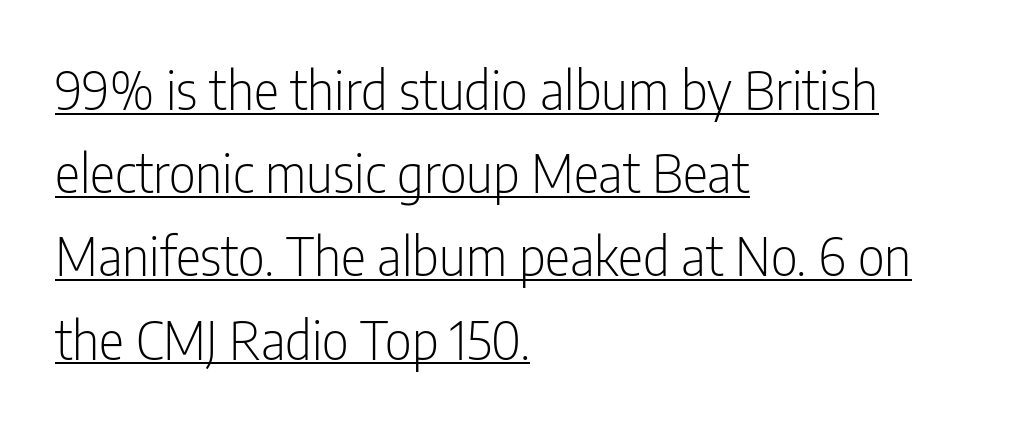
The image shows 53 px light, condensed sans-serif type, upright; set left-aligned, normal line spacing (1.57x), normal letter spacing, underlined; low stroke contrast and a medium x-height.
